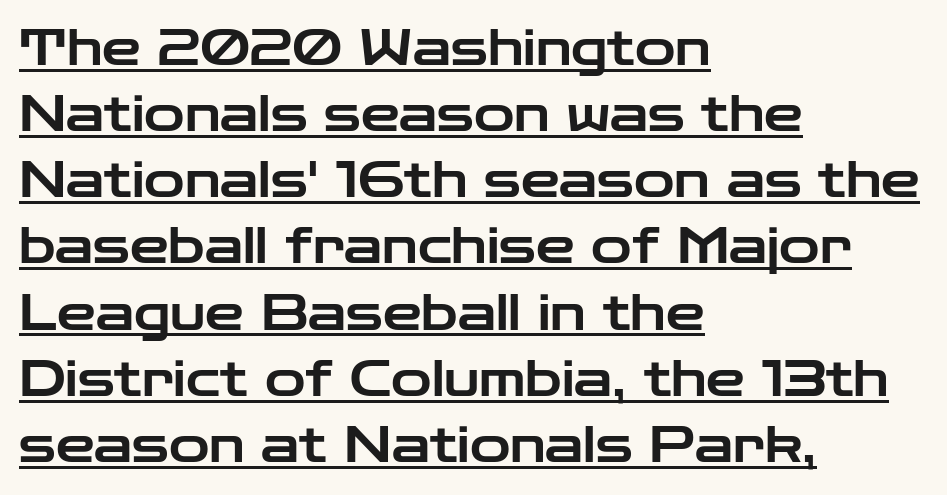
The font's upright variant was chosen for this text. The compositor pushed each line to the left boundary. Vertical spacing — default. Type style note: lacks serifs. This sample has the flowing, uneven cadence of proportional lettering. Observe the ordinary spacing: letters are neighbours, not strangers.
